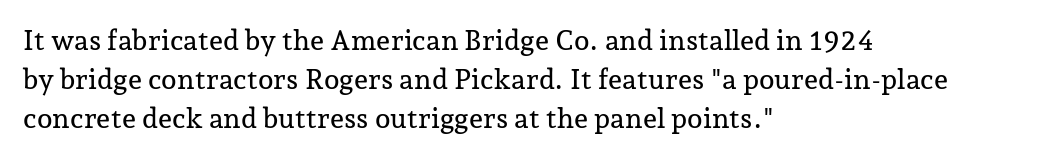
The image shows 28 px serif type, upright; set left-aligned, normal line spacing (1.4x), normal letter spacing, not underlined; low stroke contrast and a medium x-height.
